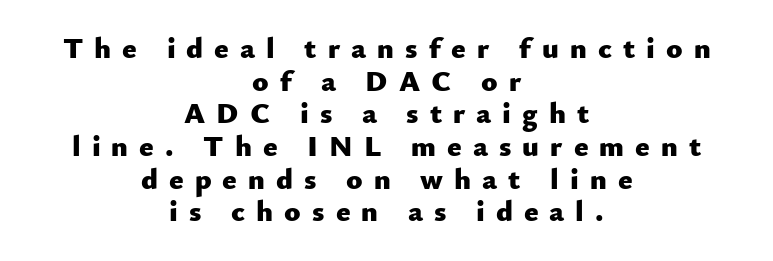
Q: Is the text bold? A: Yes.
Q: Is the text italic (slanted)? A: No, it is upright.
Q: Is the typeface a serif or a sans-serif typeface? A: Sans-serif.
Q: Is the text underlined? A: No.
Q: How is the paragraph aligned? A: Centered.
Q: Is the spacing between letters normal or unusually wide? A: Unusually wide.
Q: Is the spacing between lines tight, normal or loose? A: Tight.
Q: Width (condensed, normal, or wide)? A: Normal.
Q: Stroke contrast? A: Low.
Q: x-height? A: Small.
Q: Monospaced? A: No.
